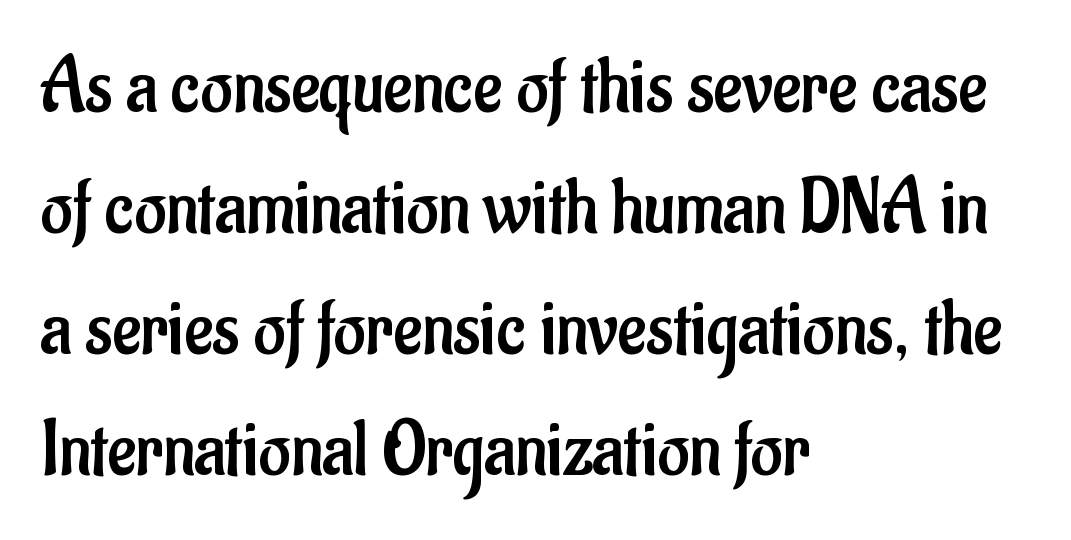
Q: Is the text bold? A: No.
Q: Is the text italic (slanted)? A: No, it is upright.
Q: Is the typeface a serif or a sans-serif typeface? A: Sans-serif.
Q: Is the text underlined? A: No.
Q: How is the paragraph aligned? A: Left-aligned.
Q: Is the spacing between letters normal or unusually wide? A: Normal.
Q: Is the spacing between lines tight, normal or loose? A: Normal.
Q: Width (condensed, normal, or wide)? A: Condensed.
Q: Stroke contrast? A: Low.
Q: x-height? A: Small.
Q: Monospaced? A: No.
